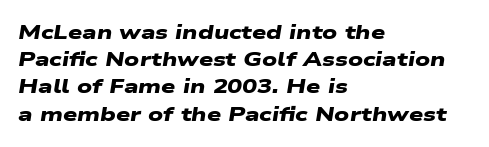
Pretty heavy lettering here — definitely bold. The area under the type is left untouched. The lines in this sample share a left origin and differ only in where they stop. These lines keep a tight, regular rhythm from letter to letter. Line spacing here is normal.
